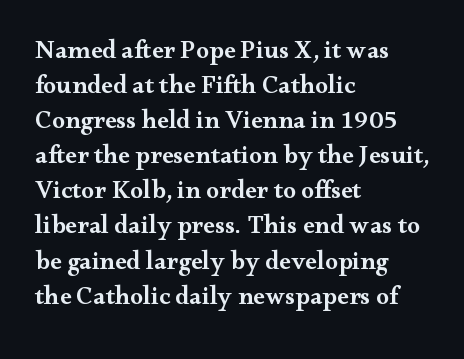
{"italic": "no", "bold": "semi", "underline": "no", "align": "left", "line_spacing": "normal", "line_spacing_ratio": 1.35, "letter_spacing": "normal", "letter_spacing_em": 0.0, "glyph_px": 26}
